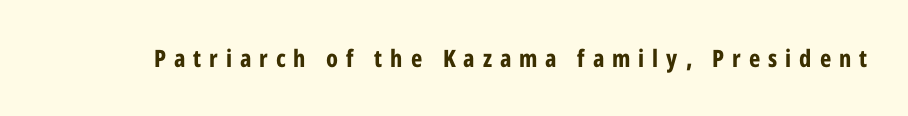
Lines of text with bare space underneath. When letters stand straight like this, we call the style roman or upright. The tracking reads as deliberately expanded to a designer's eye. The font is running at its bold setting.
